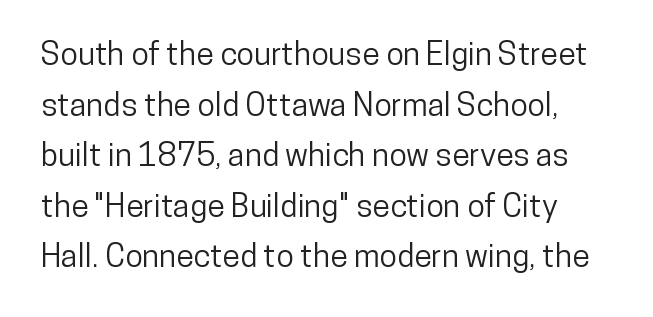
{"serif": "no", "italic": "no", "width": "condensed", "stroke_contrast": "low", "x_height": "medium", "monospaced": "no", "underline": "no", "line_spacing": "normal", "line_spacing_ratio": 1.58, "letter_spacing": "normal", "letter_spacing_em": 0.0, "glyph_px": 32}
